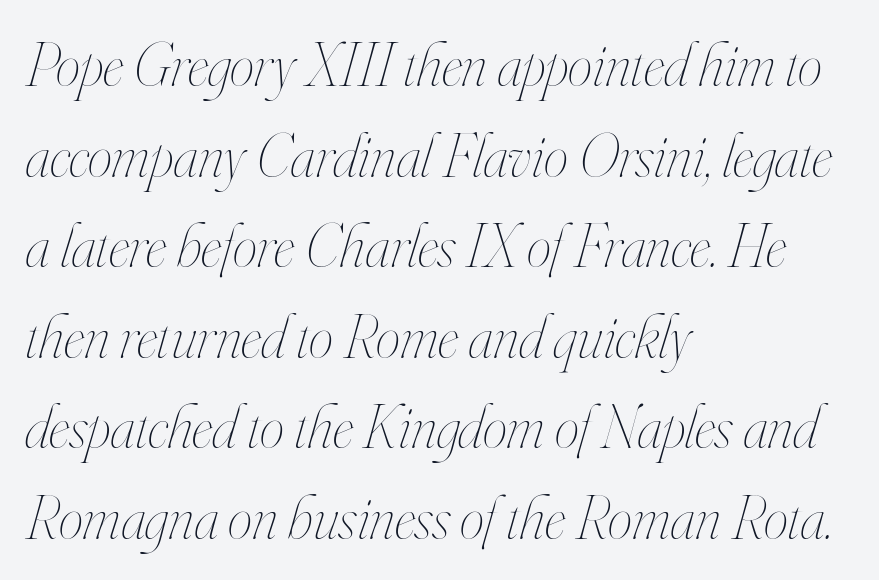
The image shows 62 px thin, condensed type, italic (leaning right); set left-aligned, normal line spacing (1.46x), normal letter spacing, not underlined; high stroke contrast and a small x-height.
